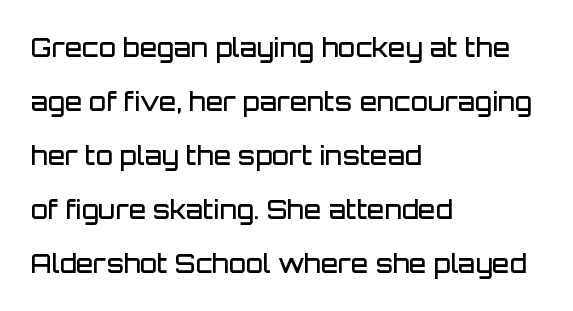
Q: Is the text bold? A: Semi-bold.
Q: Is the text italic (slanted)? A: No, it is upright.
Q: Is the text underlined? A: No.
Q: How is the paragraph aligned? A: Left-aligned.
Q: Is the spacing between letters normal or unusually wide? A: Normal.
Q: Is the spacing between lines tight, normal or loose? A: Loose.
